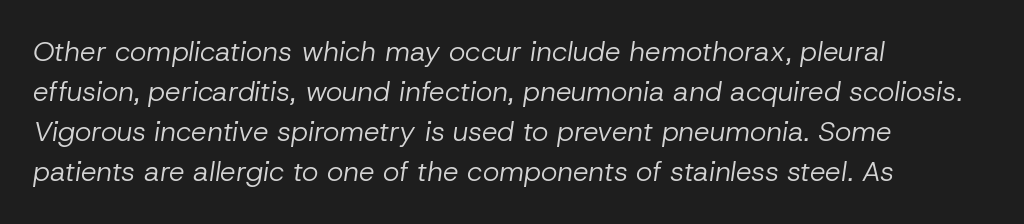
The image shows 28 px regular-weight type, italic (leaning right); set left-aligned, normal line spacing (1.43x), normal letter spacing, not underlined; low stroke contrast and a medium x-height.
